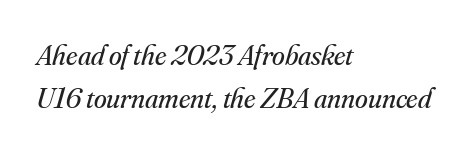
Q: Is the text bold? A: No.
Q: Is the text italic (slanted)? A: Yes, it leans right by about 16 degrees.
Q: Is the typeface a serif or a sans-serif typeface? A: Serif.
Q: Is the text underlined? A: No.
Q: How is the paragraph aligned? A: Left-aligned.
Q: Is the spacing between letters normal or unusually wide? A: Normal.
Q: Is the spacing between lines tight, normal or loose? A: Normal.
Q: Width (condensed, normal, or wide)? A: Normal.
Q: Stroke contrast? A: Medium.
Q: x-height? A: Small.
Q: Monospaced? A: No.
